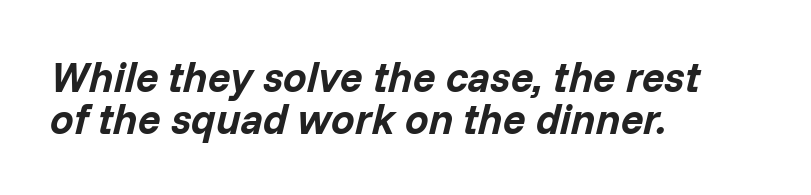
What weight is shown? A full bold with thick strokes. The letters advance in unequal steps, a hallmark of proportional type. The whole block is typeset with a tilt. You could call the tracking neutral — neither tight nor loose. This block would grow much taller if given ordinary leading; it's compressed now.
